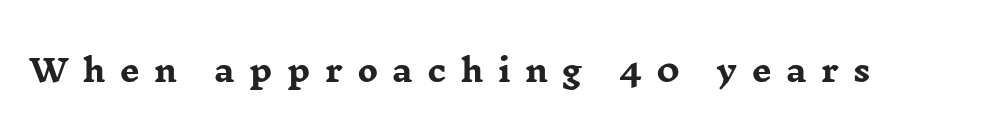
Compared with typical body copy, the letter spacing here is much looser. Summary of weight: heavy, a full bold. If you drew a line through each stem, it would be perfectly vertical. Each letter keeps its own natural width here, so spacing adapts to shape.
